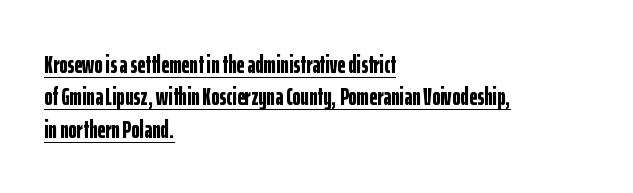
The image shows 25 px bold type, upright; set left-aligned, normal line spacing (1.3x), normal letter spacing, underlined.
